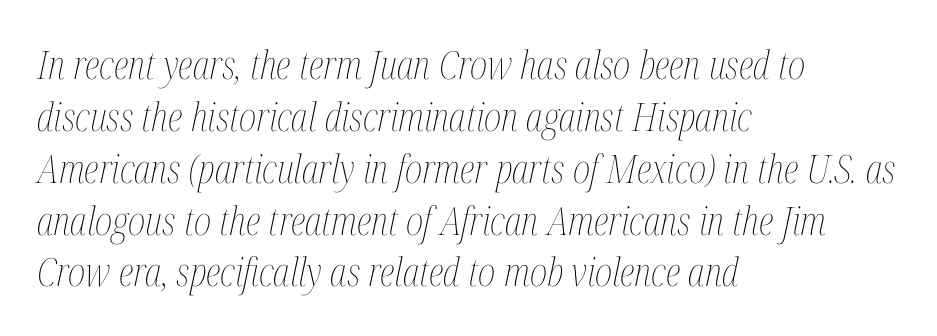
{"italic": "yes", "lean": "right", "slant_degrees": 12, "bold": "no", "weight": "thin", "width": "condensed", "stroke_contrast": "medium", "x_height": "medium", "monospaced": "no", "underline": "no", "align": "left", "line_spacing": "normal", "line_spacing_ratio": 1.33, "letter_spacing": "normal", "letter_spacing_em": 0.0, "glyph_px": 39}
